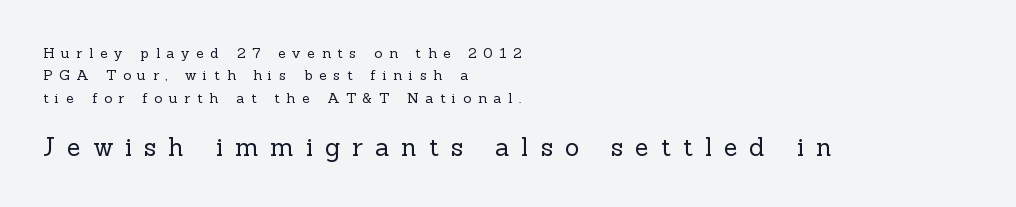
The image shows 25 px text type, upright; set left-aligned, normal line spacing (1.6x), unusually wide letter spacing (+0.48 em), not underlined; the second (bottom) block is 1.79x larger.
